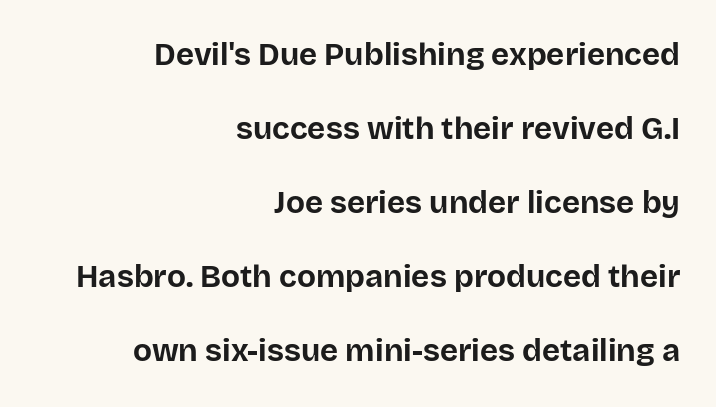
What weight is shown? A full bold with thick strokes. How would I describe the line gaps? Wide and relaxed. Does the lettering tilt? It doesn't — this is upright. Here the designer chose a conventional face with non-uniform glyph widths. Has an underline been added? It has not.
